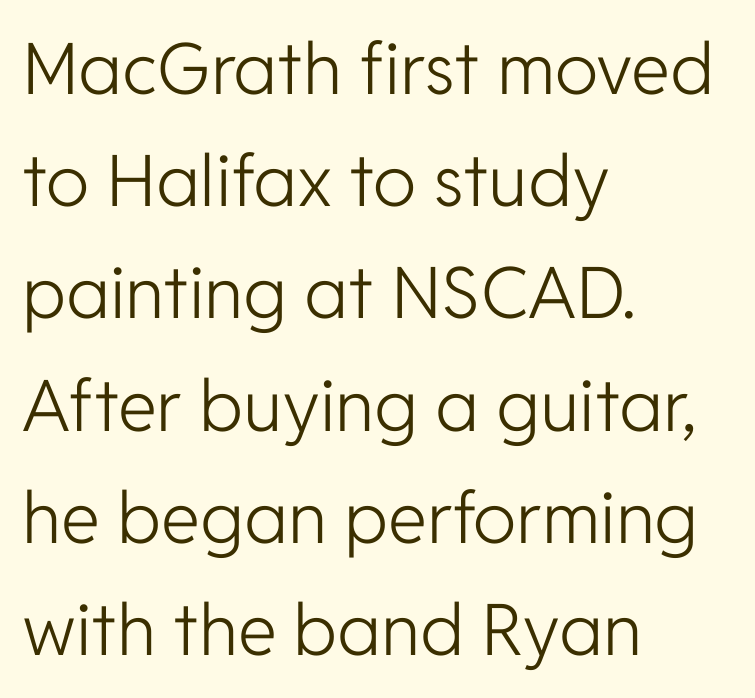
Q: Is the text bold? A: No.
Q: Is the text italic (slanted)? A: No, it is upright.
Q: Is the typeface a serif or a sans-serif typeface? A: Sans-serif.
Q: Is the text underlined? A: No.
Q: How is the paragraph aligned? A: Left-aligned.
Q: Is the spacing between letters normal or unusually wide? A: Normal.
Q: Is the spacing between lines tight, normal or loose? A: Normal.
Q: Width (condensed, normal, or wide)? A: Normal.
Q: Stroke contrast? A: Low.
Q: x-height? A: Medium.
Q: Monospaced? A: No.
